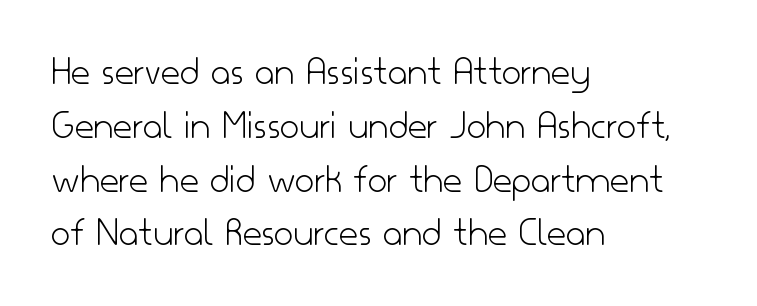
{"serif": "no", "italic": "no", "bold": "no", "weight": "light", "width": "normal", "stroke_contrast": "low", "x_height": "small", "monospaced": "no", "underline": "no", "align": "left", "line_spacing": "normal", "line_spacing_ratio": 1.28, "letter_spacing": "normal", "letter_spacing_em": 0.0, "glyph_px": 42}
